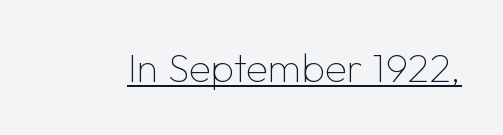
The image shows 40 px thin sans-serif type, upright; set normal letter spacing, underlined; low stroke contrast and a medium x-height.
